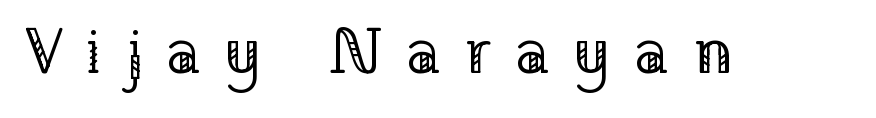
The image shows 65 px regular-weight serif type, upright; set unusually wide letter spacing (+0.36 em), not underlined; low stroke contrast and a medium x-height.
